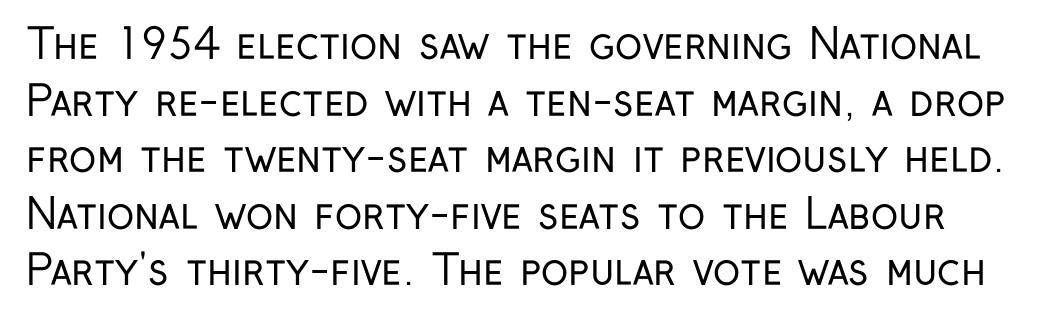
The image shows 41 px regular-weight, condensed sans-serif type, upright; set normal line spacing (1.38x), normal letter spacing, not underlined; low stroke contrast and a medium x-height.
